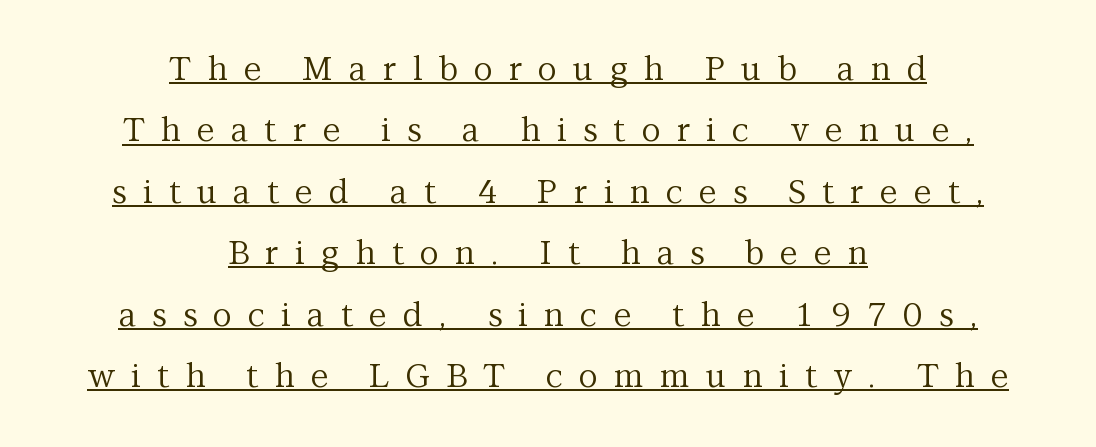
Rendered with straight, roman letterforms. Is this a fixed-width face? No — the glyphs have proportional, varying widths. The line texture is sparse and dotted thanks to wide tracking. Stem width sits at or under what a default text font uses. Students, observe the line beneath the letters — that is underlining.
